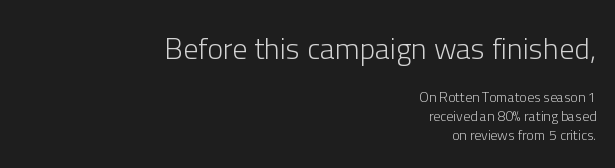
Block one is the big one; block two sits smaller underneath. You can tell from the bare stems that sans-serif type was used. Spacing verdict: proportional, widths tailored to each character. The leading is moderate, giving the passage an even texture.
